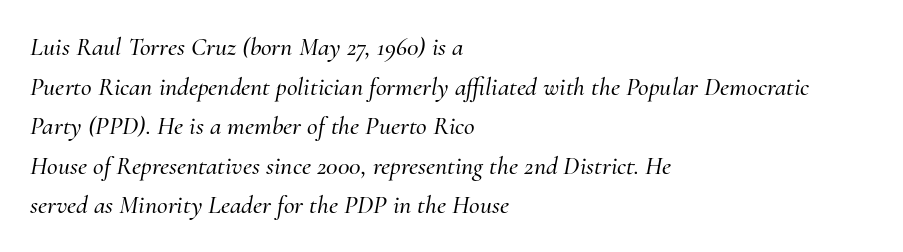
The image shows 26 px text type, italic (leaning right); set left-aligned, normal line spacing (1.52x), normal letter spacing, not underlined.
